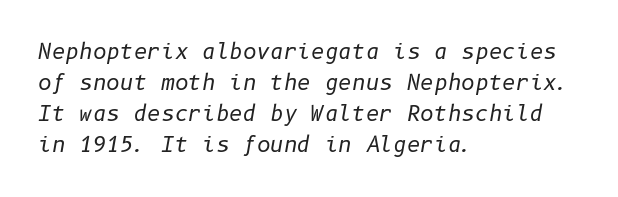
{"italic": "yes", "lean": "right", "slant_degrees": 10, "bold": "no", "underline": "no", "align": "left", "line_spacing": "normal", "line_spacing_ratio": 1.48, "letter_spacing": "normal", "letter_spacing_em": 0.0, "glyph_px": 21}
